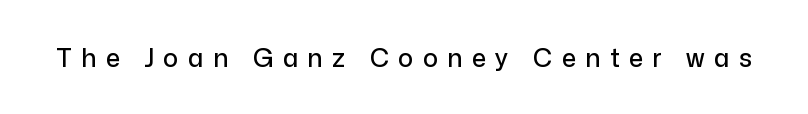
Q: Is the text italic (slanted)? A: No, it is upright.
Q: Is the text underlined? A: No.
Q: Is the spacing between letters normal or unusually wide? A: Unusually wide.
